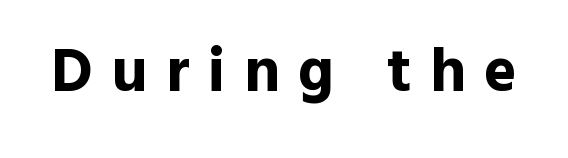
{"serif": "no", "italic": "no", "bold": "yes", "weight": "bold", "width": "normal", "x_height": "medium", "monospaced": "no", "underline": "no", "letter_spacing": "wide", "letter_spacing_em": 0.3, "glyph_px": 62}
